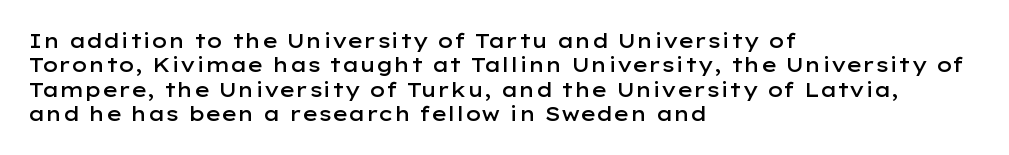
A typesetter would mark this as roman, not italic. Standard letterfit; no display-style spreading of the glyphs. This is the in-between weight designers call semibold or demi. The rendering anchors every line to the left-hand side. The area under the type is left untouched.
